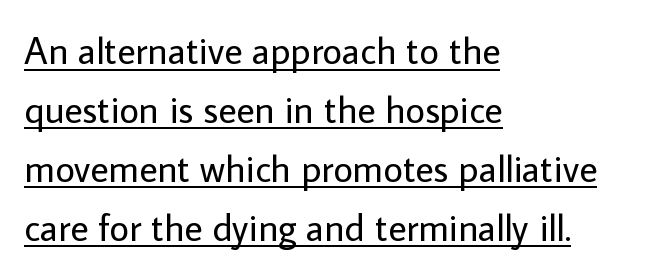
In terms of leading, this rendering sits right in the middle. This sample uses a sans-serif face. Observe the ordinary spacing: letters are neighbours, not strangers. No chunkiness to these letters — they're not bold.
